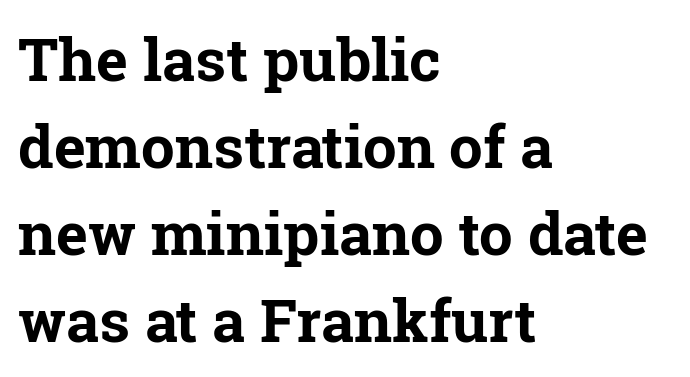
{"serif": "yes", "italic": "no", "bold": "yes", "weight": "bold", "width": "normal", "stroke_contrast": "low", "x_height": "medium", "monospaced": "no", "underline": "no", "align": "left", "line_spacing": "normal", "line_spacing_ratio": 1.45, "letter_spacing": "normal", "letter_spacing_em": 0.0, "glyph_px": 60}
